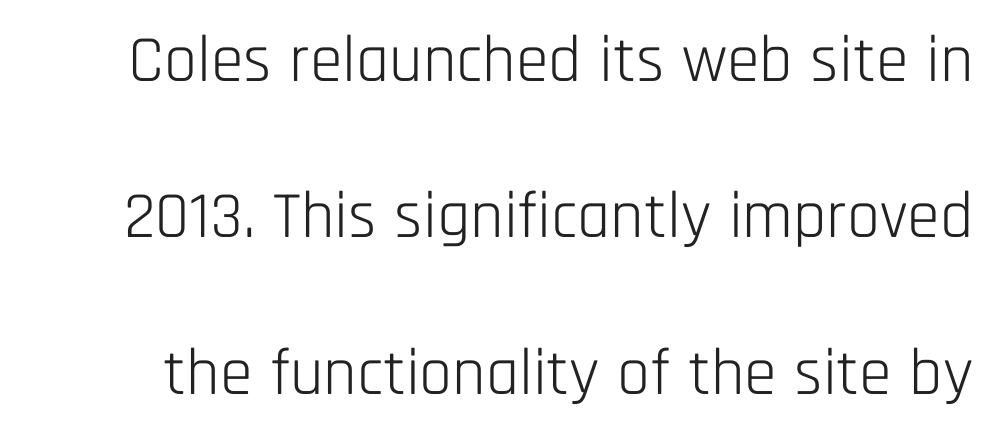
The image shows 66 px light, condensed sans-serif type, upright; set loose line spacing (2.37x), normal letter spacing, not underlined; low stroke contrast and a large x-height.
